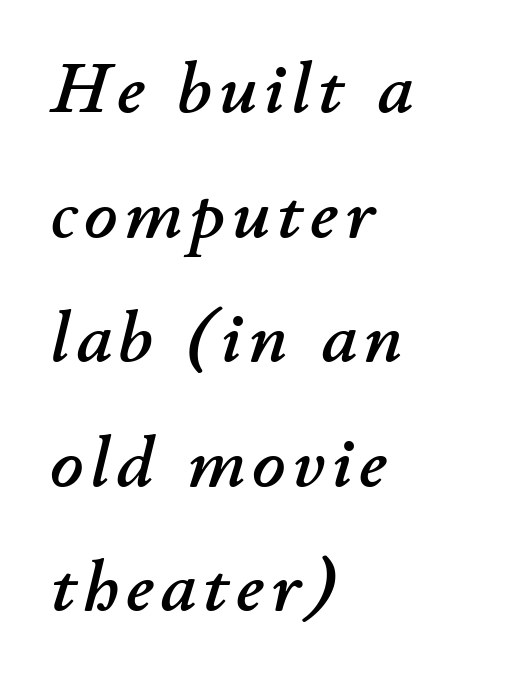
Q: Is the text italic (slanted)? A: Yes, it leans right by about 11 degrees.
Q: Is the text underlined? A: No.
Q: How is the paragraph aligned? A: Left-aligned.
Q: Width (condensed, normal, or wide)? A: Normal.
Q: Stroke contrast? A: Low.
Q: x-height? A: Small.
Q: Monospaced? A: No.
